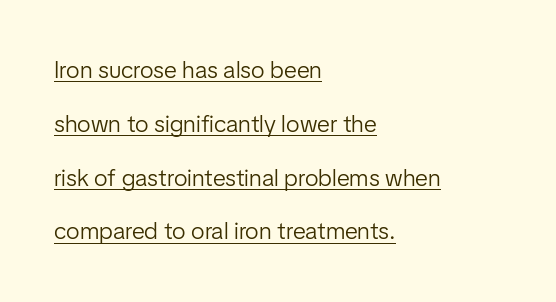
{"italic": "no", "bold": "no", "underline": "yes", "align": "left", "line_spacing": "loose", "line_spacing_ratio": 2.24, "letter_spacing": "normal", "letter_spacing_em": 0.0, "glyph_px": 24}
